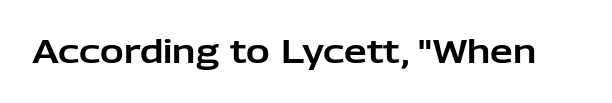
The image shows 32 px sans-serif type, upright; set normal letter spacing, not underlined; low stroke contrast and a medium x-height.
